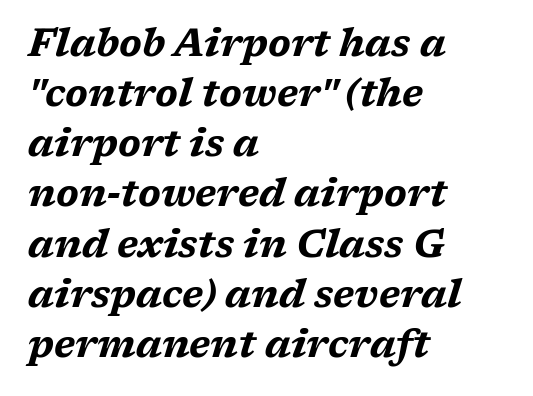
The characters look thick and weighty, a clear bold. Regular leading. Bare-footed words on every line. Character widths vary here, with narrow letters taking less room than wide ones. The text block is weighted toward the left margin, trailing off unevenly rightward.
